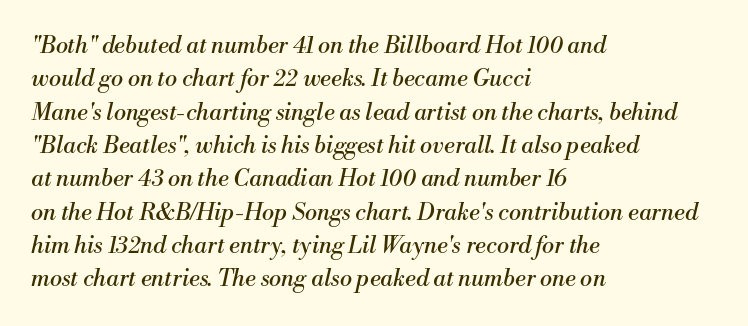
{"italic": "yes", "lean": "right", "slant_degrees": 13, "bold": "no", "underline": "no", "align": "left", "line_spacing": "normal", "line_spacing_ratio": 1.45, "letter_spacing": "normal", "letter_spacing_em": 0.0, "glyph_px": 23}
